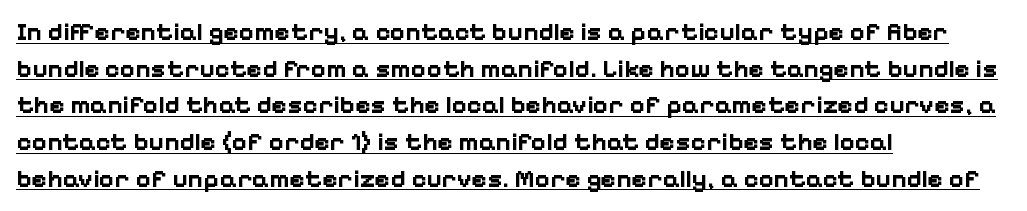
Vertical spacing — default. The type sits square on the baseline with zero lean. Compared with undecorated copy, this sample adds a rule below the words. This rendering leaves character spacing at its baseline value. Line beginnings align vertically; line endings do not. Notice how thick the strokes are: this is what a full bold looks like.
